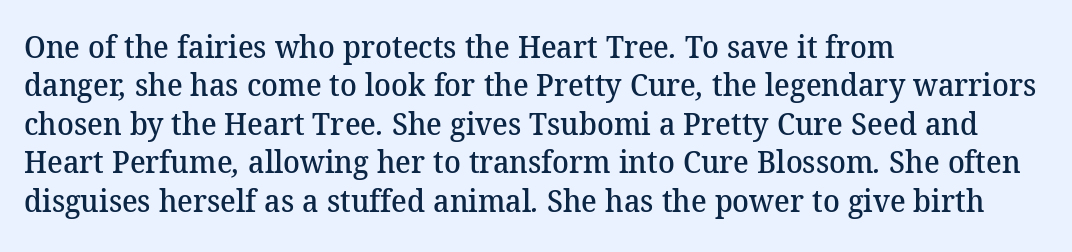
{"serif": "yes", "bold": "semi", "weight": "semibold", "width": "normal", "stroke_contrast": "medium", "x_height": "medium", "monospaced": "no", "underline": "no", "align": "left", "line_spacing_ratio": 1.24, "letter_spacing": "normal", "letter_spacing_em": 0.0, "glyph_px": 31}
